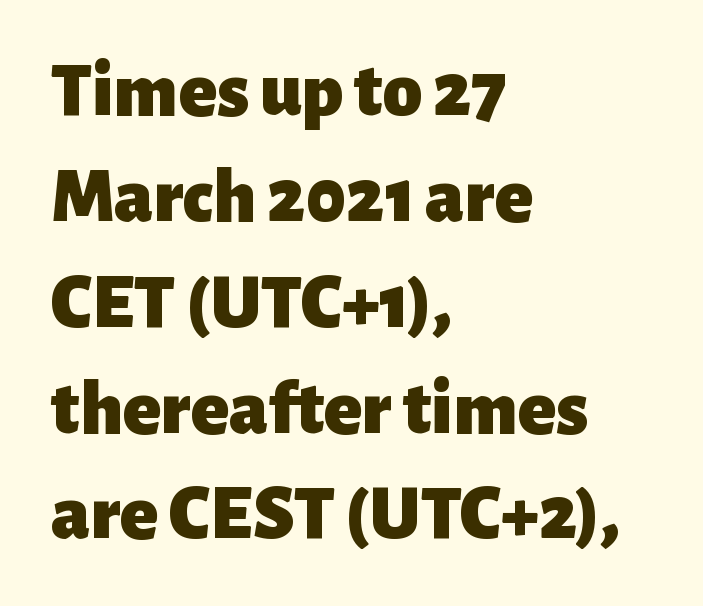
This rendering leaves character spacing at its baseline value. Heavy-handed strokes throughout: this text is bold. Ascenders rise straight up at ninety degrees. The text block is weighted toward the left margin, trailing off unevenly rightward. Here the designer chose a conventional face with non-uniform glyph widths.
